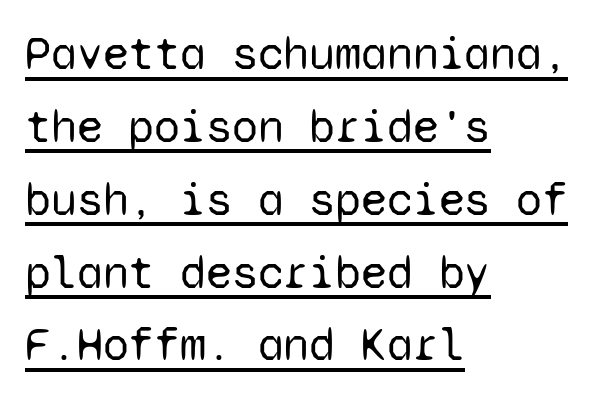
Q: Is the text bold? A: No.
Q: Is the text italic (slanted)? A: No, it is upright.
Q: Is the typeface a serif or a sans-serif typeface? A: Sans-serif.
Q: Is the text underlined? A: Yes.
Q: How is the paragraph aligned? A: Left-aligned.
Q: Is the spacing between letters normal or unusually wide? A: Normal.
Q: Is the spacing between lines tight, normal or loose? A: Normal.
Q: Width (condensed, normal, or wide)? A: Normal.
Q: Stroke contrast? A: Low.
Q: x-height? A: Medium.
Q: Monospaced? A: Yes.
